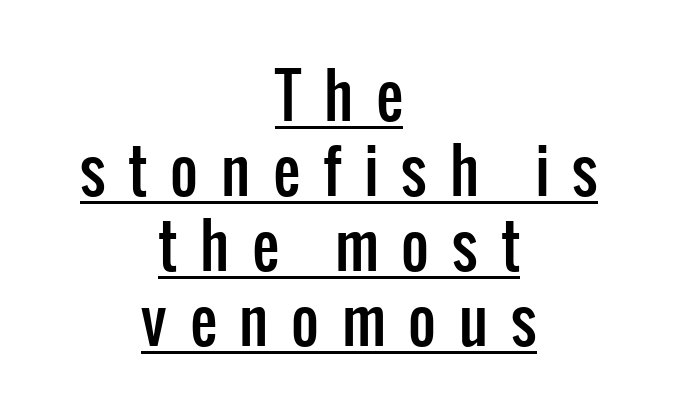
{"serif": "no", "italic": "no", "width": "condensed", "stroke_contrast": "low", "x_height": "medium", "monospaced": "no", "underline": "yes", "align": "center", "line_spacing": "normal", "line_spacing_ratio": 1.25, "letter_spacing": "wide", "letter_spacing_em": 0.38, "glyph_px": 60}
